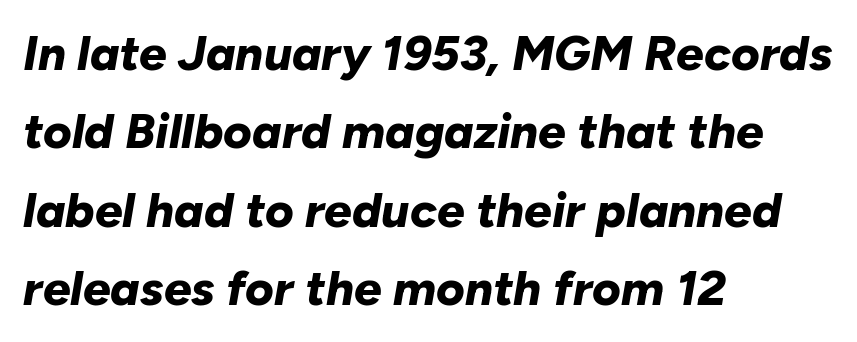
{"italic": "yes", "lean": "right", "slant_degrees": 10, "bold": "yes", "weight": "bold", "width": "normal", "stroke_contrast": "low", "x_height": "medium", "monospaced": "no", "underline": "no", "align": "left", "line_spacing": "normal", "line_spacing_ratio": 1.6, "letter_spacing": "normal", "letter_spacing_em": 0.0, "glyph_px": 49}
